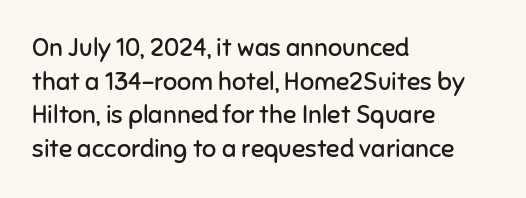
{"italic": "no", "bold": "no", "underline": "no", "align": "left", "line_spacing": "normal", "line_spacing_ratio": 1.35, "letter_spacing": "normal", "letter_spacing_em": 0.0, "glyph_px": 25}
